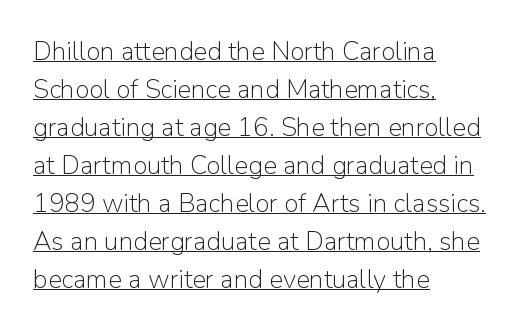
Q: Is the text bold? A: No.
Q: Is the text italic (slanted)? A: No, it is upright.
Q: Is the text underlined? A: Yes.
Q: How is the paragraph aligned? A: Left-aligned.
Q: Is the spacing between letters normal or unusually wide? A: Normal.
Q: Is the spacing between lines tight, normal or loose? A: Normal.
